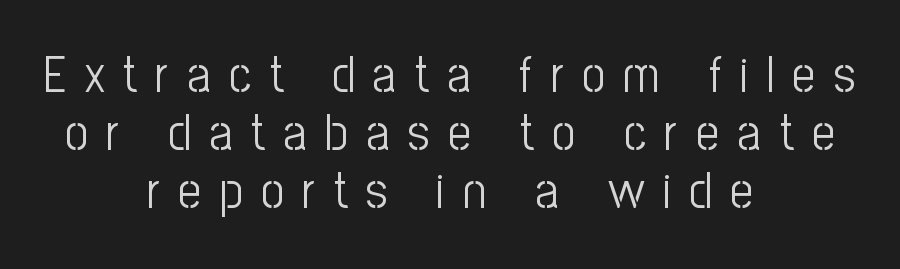
The image shows 51 px light, condensed sans-serif type, upright; set centered, tight line spacing (1.14x), unusually wide letter spacing (+0.36 em), not underlined; low stroke contrast and a medium x-height.
